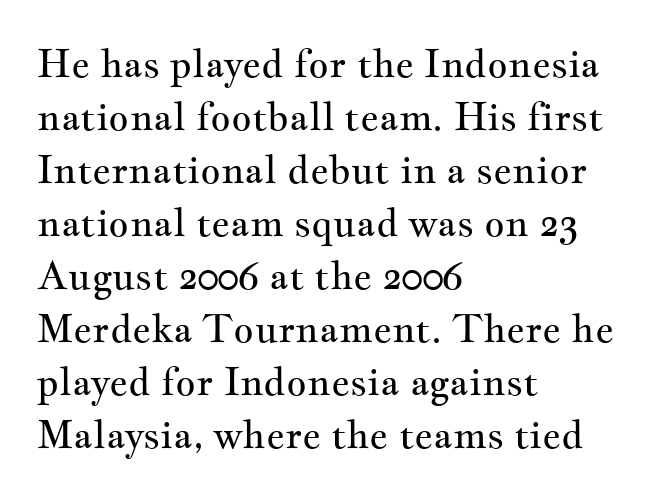
Stroke thickness stays within the range of a standard reading face or lighter. Underline: absent. Does the type have serifs? Yes, each stem ends in a small foot. The leading is moderate, giving the passage an even texture. Compared with typical body copy, the letter spacing here is the same. The rendering uses natural spacing where letterforms have individual widths.
